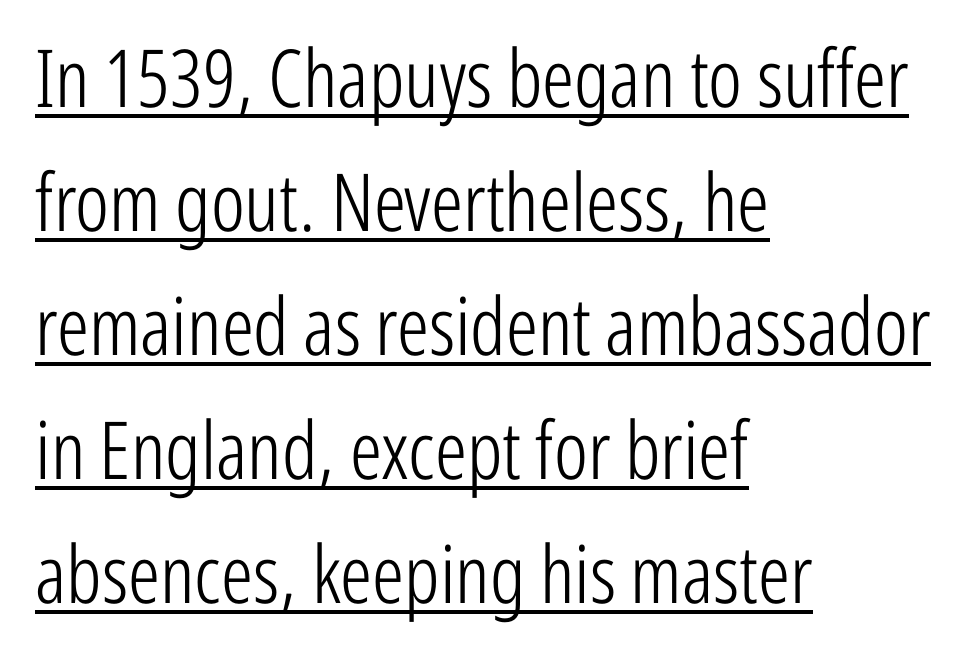
Q: Is the text bold? A: No.
Q: Is the text italic (slanted)? A: No, it is upright.
Q: Is the typeface a serif or a sans-serif typeface? A: Sans-serif.
Q: Is the text underlined? A: Yes.
Q: How is the paragraph aligned? A: Left-aligned.
Q: Is the spacing between letters normal or unusually wide? A: Normal.
Q: Is the spacing between lines tight, normal or loose? A: Normal.
Q: Width (condensed, normal, or wide)? A: Condensed.
Q: Stroke contrast? A: Low.
Q: x-height? A: Medium.
Q: Monospaced? A: No.
